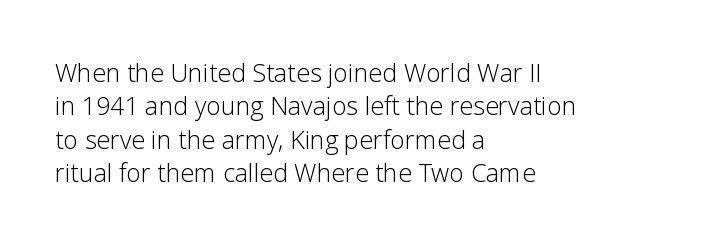
The image shows 25 px text type, upright; set left-aligned, normal line spacing (1.34x), normal letter spacing, not underlined.
